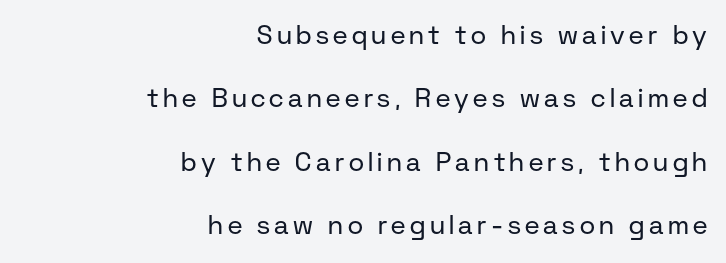
A typesetter would call this leading open, well beyond the default. Designer's note — italics off, roman on. Descender tails drop into unmarked territory. The setting favours the right margin, as signatures and pull-quotes sometimes do. Is this a heavy cut? Hardly; it is regular or lighter.
